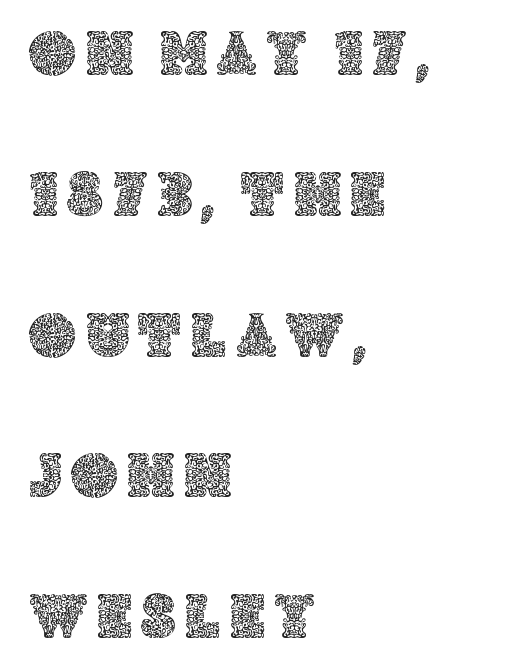
{"italic": "no", "width": "normal", "x_height": "large", "monospaced": "no", "underline": "no", "align": "left", "line_spacing": "loose", "line_spacing_ratio": 2.2, "glyph_px": 64}
